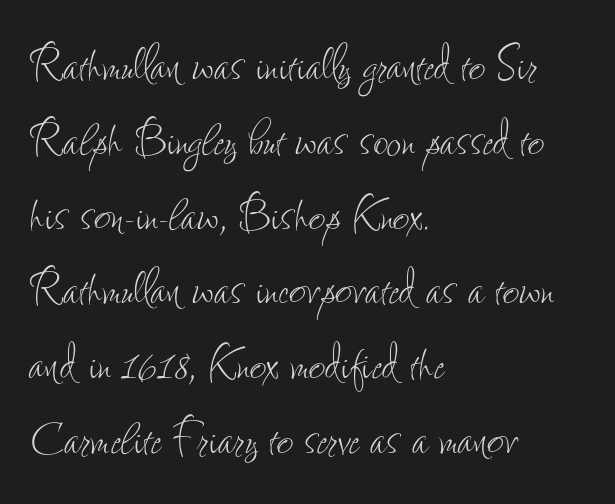
{"bold": "no", "weight": "thin", "width": "condensed", "stroke_contrast": "low", "x_height": "small", "monospaced": "no", "underline": "no", "align": "left", "line_spacing": "normal", "line_spacing_ratio": 1.29, "letter_spacing": "normal", "letter_spacing_em": 0.0, "glyph_px": 58}
